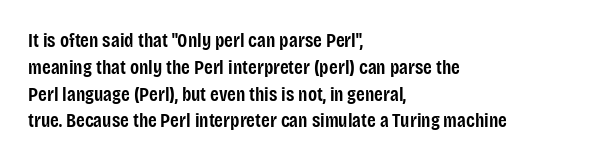
Q: Is the text bold? A: Semi-bold.
Q: Is the text italic (slanted)? A: No, it is upright.
Q: Is the text underlined? A: No.
Q: How is the paragraph aligned? A: Left-aligned.
Q: Is the spacing between letters normal or unusually wide? A: Normal.
Q: Is the spacing between lines tight, normal or loose? A: Normal.
